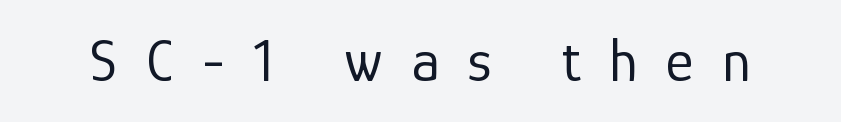
{"serif": "no", "italic": "no", "bold": "no", "weight": "regular", "width": "normal", "stroke_contrast": "low", "x_height": "medium", "monospaced": "no", "underline": "no", "letter_spacing": "wide", "letter_spacing_em": 0.47, "glyph_px": 60}
